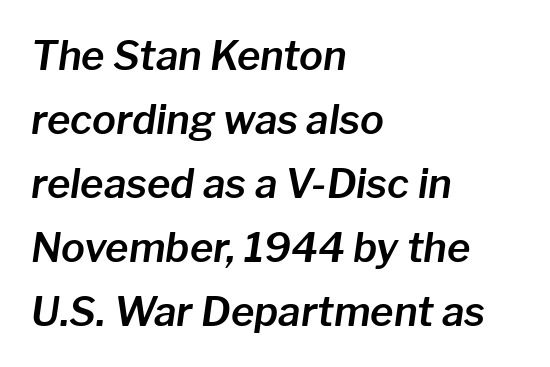
The image shows 40 px text type, italic (leaning right); set left-aligned, normal line spacing (1.6x), normal letter spacing, not underlined; low stroke contrast and a medium x-height.
